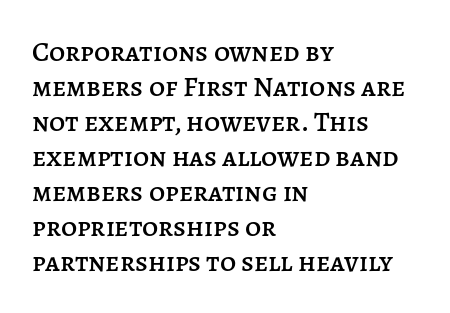
{"italic": "no", "width": "normal", "stroke_contrast": "low", "x_height": "large", "monospaced": "no", "underline": "no", "align": "left", "line_spacing": "normal", "line_spacing_ratio": 1.25, "letter_spacing": "normal", "letter_spacing_em": 0.0, "glyph_px": 28}
